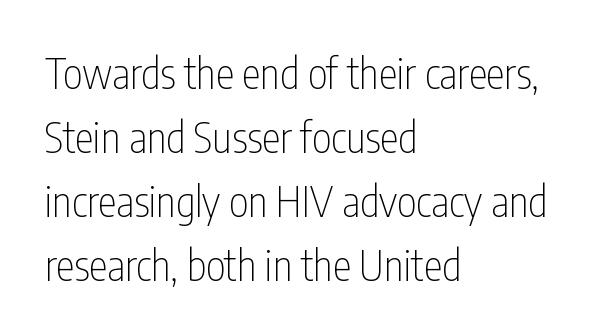
{"serif": "no", "italic": "no", "bold": "no", "weight": "thin", "width": "condensed", "stroke_contrast": "low", "x_height": "medium", "monospaced": "no", "underline": "no", "align": "left", "line_spacing": "normal", "line_spacing_ratio": 1.52, "letter_spacing": "normal", "letter_spacing_em": 0.0, "glyph_px": 42}
